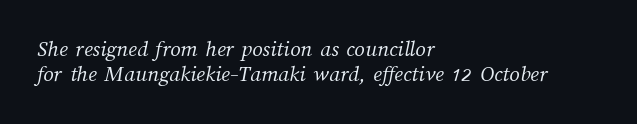
The image shows 23 px text type; set left-aligned, tight line spacing (1.1x), normal letter spacing, not underlined.
